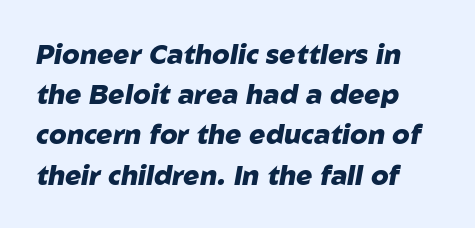
Q: Is the text bold? A: Yes.
Q: Is the text italic (slanted)? A: Yes, it leans right by about 10 degrees.
Q: Is the text underlined? A: No.
Q: Is the spacing between letters normal or unusually wide? A: Normal.
Q: Is the spacing between lines tight, normal or loose? A: Normal.
